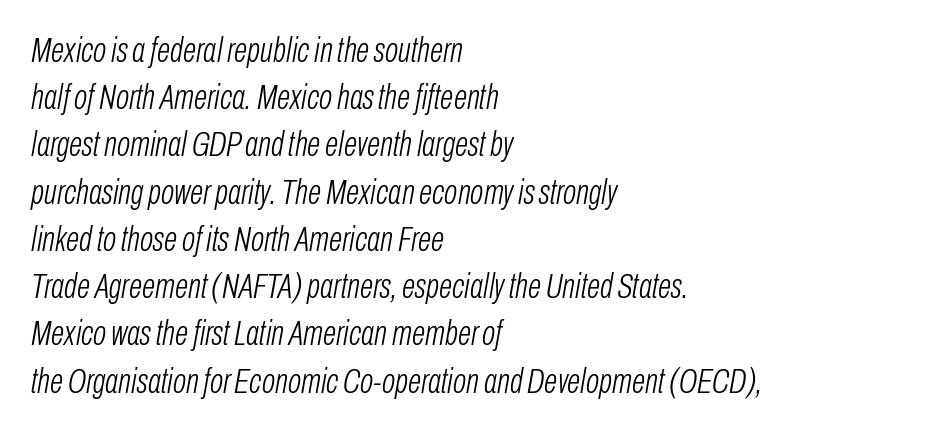
Q: Is the text bold? A: No.
Q: Is the text italic (slanted)? A: Yes, it leans right by about 10 degrees.
Q: Is the text underlined? A: No.
Q: How is the paragraph aligned? A: Left-aligned.
Q: Is the spacing between letters normal or unusually wide? A: Normal.
Q: Is the spacing between lines tight, normal or loose? A: Normal.
Q: Width (condensed, normal, or wide)? A: Condensed.
Q: Stroke contrast? A: Low.
Q: x-height? A: Medium.
Q: Monospaced? A: No.
